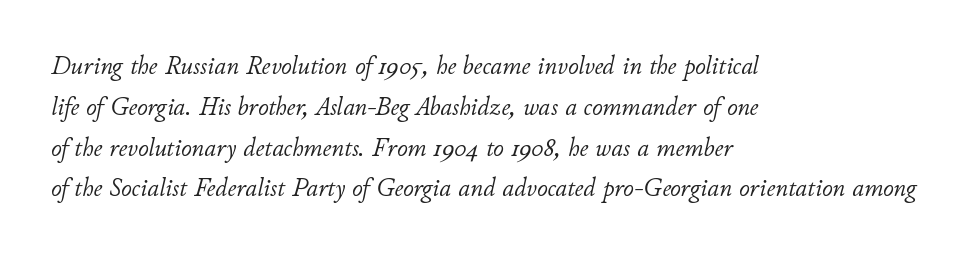
Does extra space separate the letters? No, they use regular spacing. The string is rendered with underlining switched off. The font's italic variant was chosen for this text. Bold? No — there's no thickening of the strokes. Which margin do the lines hug? The left one — the right edge is uneven.
